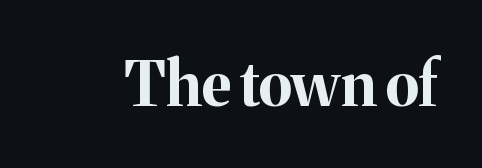
Q: Is the text bold? A: Yes.
Q: Is the text italic (slanted)? A: No, it is upright.
Q: Is the typeface a serif or a sans-serif typeface? A: Serif.
Q: Is the text underlined? A: No.
Q: Is the spacing between letters normal or unusually wide? A: Normal.
Q: Width (condensed, normal, or wide)? A: Normal.
Q: Stroke contrast? A: Medium.
Q: x-height? A: Medium.
Q: Monospaced? A: No.
